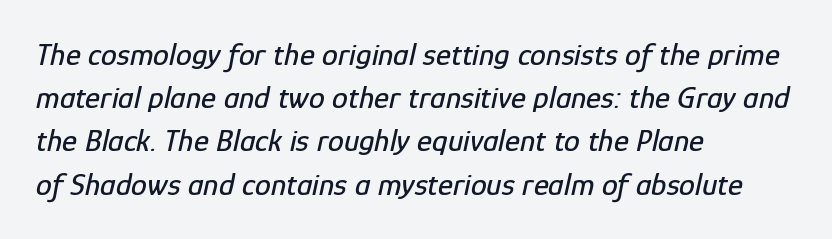
Q: Is the text italic (slanted)? A: Yes, it leans right by about 12 degrees.
Q: Is the text underlined? A: No.
Q: How is the paragraph aligned? A: Left-aligned.
Q: Is the spacing between letters normal or unusually wide? A: Normal.
Q: Is the spacing between lines tight, normal or loose? A: Normal.
Q: Width (condensed, normal, or wide)? A: Condensed.
Q: Stroke contrast? A: Low.
Q: x-height? A: Medium.
Q: Monospaced? A: No.
